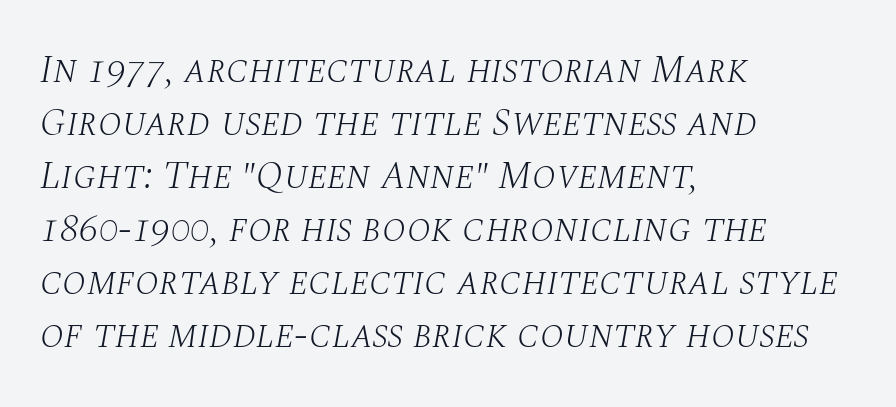
{"serif": "yes", "italic": "yes", "lean": "right", "slant_degrees": 10, "bold": "no", "weight": "light", "width": "normal", "stroke_contrast": "medium", "x_height": "large", "monospaced": "no", "underline": "no", "align": "left", "line_spacing": "normal", "line_spacing_ratio": 1.36, "letter_spacing": "normal", "letter_spacing_em": 0.0, "glyph_px": 39}
